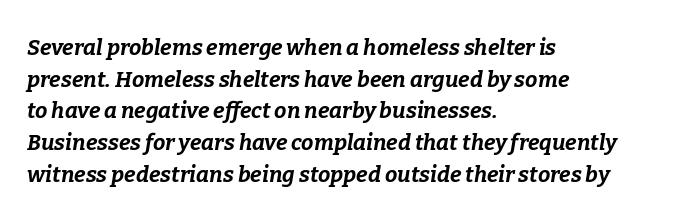
{"italic": "yes", "lean": "right", "slant_degrees": 9, "bold": "yes", "underline": "no", "align": "left", "line_spacing": "normal", "line_spacing_ratio": 1.44, "letter_spacing": "normal", "letter_spacing_em": 0.0, "glyph_px": 22}
